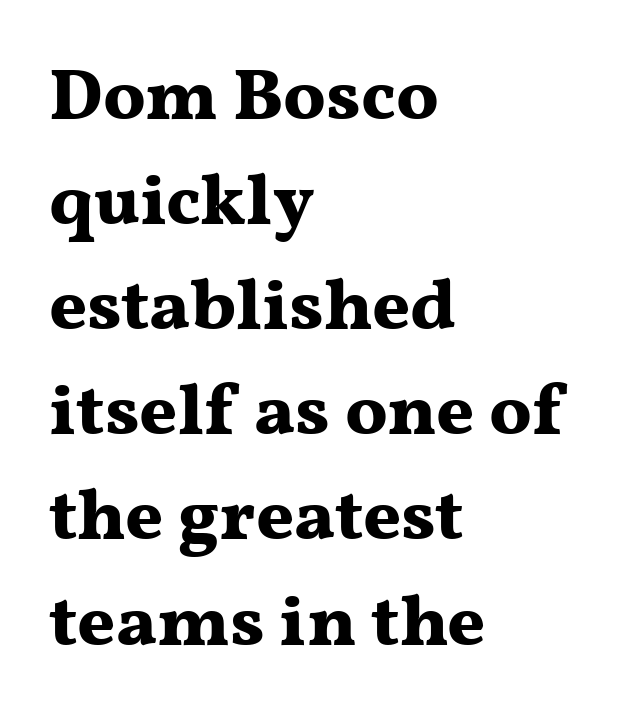
{"serif": "yes", "italic": "no", "bold": "yes", "weight": "bold", "width": "wide", "stroke_contrast": "medium", "x_height": "medium", "monospaced": "no", "underline": "no", "align": "left", "line_spacing": "normal", "line_spacing_ratio": 1.44, "letter_spacing": "normal", "letter_spacing_em": 0.0, "glyph_px": 73}
